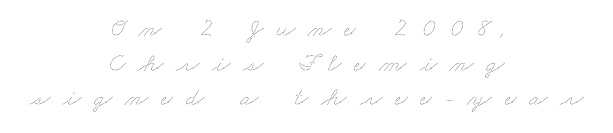
Q: Is the text bold? A: No.
Q: Is the text underlined? A: No.
Q: How is the paragraph aligned? A: Centered.
Q: Is the spacing between letters normal or unusually wide? A: Unusually wide.
Q: Is the spacing between lines tight, normal or loose? A: Normal.
